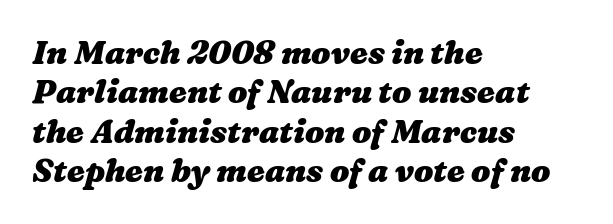
The image shows 32 px heavy, wide type; set left-aligned, line spacing 1.23x, normal letter spacing, not underlined; medium stroke contrast and a medium x-height.
